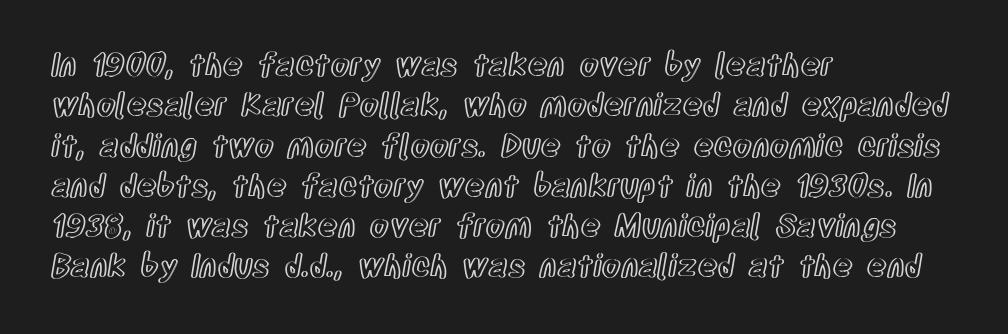
Q: Is the text italic (slanted)? A: Yes.
Q: Is the text underlined? A: No.
Q: How is the paragraph aligned? A: Left-aligned.
Q: Is the spacing between letters normal or unusually wide? A: Normal.
Q: Is the spacing between lines tight, normal or loose? A: Normal.
Q: Width (condensed, normal, or wide)? A: Condensed.
Q: x-height? A: Large.
Q: Monospaced? A: No.
